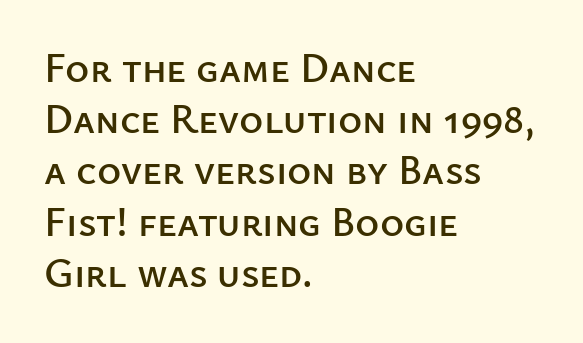
The image shows 41 px sans-serif type, upright; set left-aligned, normal line spacing (1.25x), normal letter spacing, not underlined; low stroke contrast and a medium x-height.
